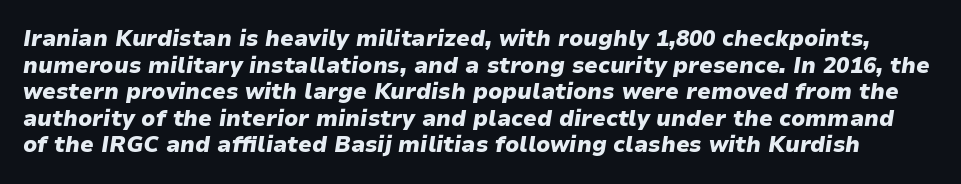
Q: Is the text bold? A: Yes.
Q: Is the text italic (slanted)? A: Yes, it leans right by about 9 degrees.
Q: Is the text underlined? A: No.
Q: Is the spacing between letters normal or unusually wide? A: Normal.
